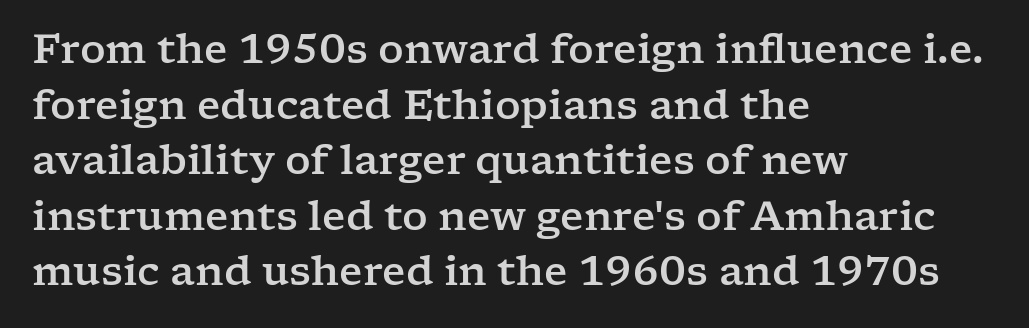
The letters advance in unequal steps, a hallmark of proportional type. Look at the tracking — it's just the regular setting, nothing added. The specimen reads as upright at a glance. Unlike a clean sans, this face finishes its strokes with serifs. The block of text has a typical density, with ordinary space between rows. The compositor pushed each line to the left boundary.
